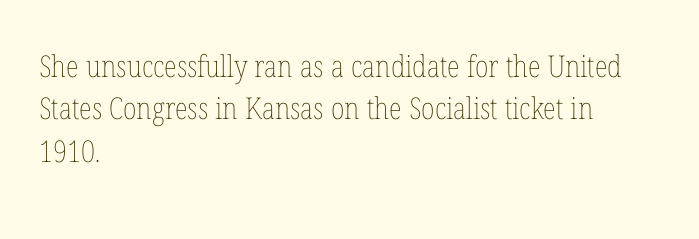
{"italic": "no", "bold": "no", "weight": "thin", "width": "condensed", "stroke_contrast": "low", "x_height": "medium", "monospaced": "no", "underline": "no", "align": "left", "line_spacing": "normal", "line_spacing_ratio": 1.41, "letter_spacing": "normal", "letter_spacing_em": 0.0, "glyph_px": 30}
